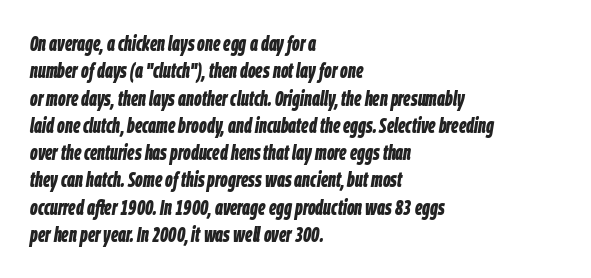
The image shows 21 px bold type, italic (leaning right); set left-aligned, normal line spacing (1.3x), normal letter spacing, not underlined.
